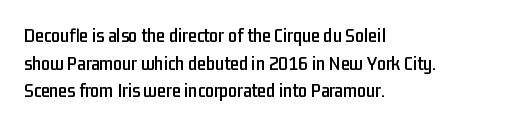
The image shows 20 px text type, upright; set left-aligned, normal line spacing (1.38x), normal letter spacing, not underlined.
